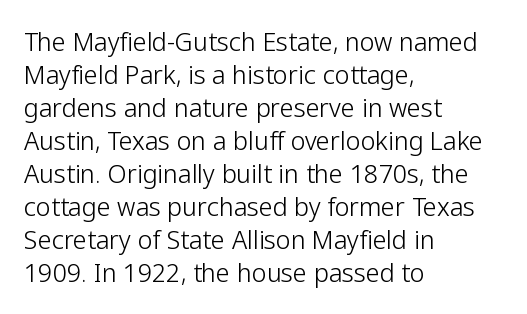
The image shows 25 px text type, upright; set left-aligned, normal line spacing (1.32x), normal letter spacing, not underlined.
